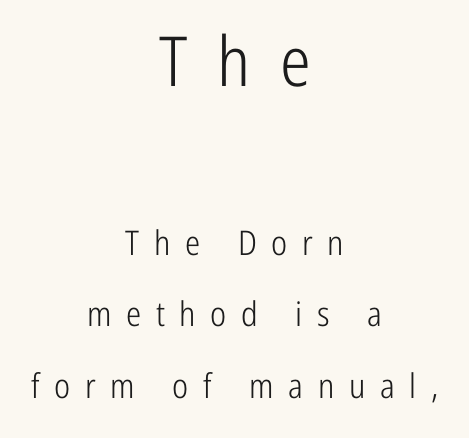
Q: Is the text bold? A: No.
Q: Is the text italic (slanted)? A: No, it is upright.
Q: Is the typeface a serif or a sans-serif typeface? A: Sans-serif.
Q: Is the text underlined? A: No.
Q: How is the paragraph aligned? A: Centered.
Q: Is the spacing between letters normal or unusually wide? A: Unusually wide.
Q: Is the spacing between lines tight, normal or loose? A: Loose.
Q: Which block of text is set in a larger size, the first (top) or the second (bottom)? A: The first (top) one.
Q: Width (condensed, normal, or wide)? A: Condensed.
Q: Stroke contrast? A: Low.
Q: x-height? A: Medium.
Q: Monospaced? A: No.
